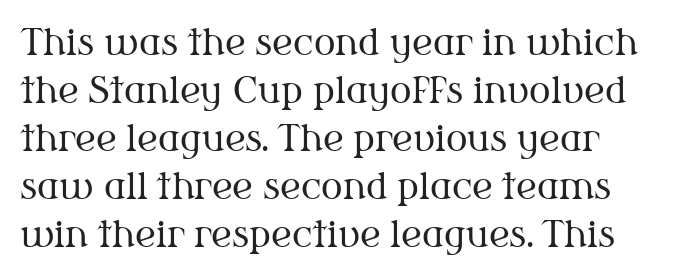
{"serif": "yes", "italic": "no", "bold": "no", "weight": "regular", "width": "normal", "stroke_contrast": "medium", "x_height": "medium", "monospaced": "no", "underline": "no", "align": "left", "line_spacing": "normal", "line_spacing_ratio": 1.33, "letter_spacing": "normal", "letter_spacing_em": 0.0, "glyph_px": 36}
